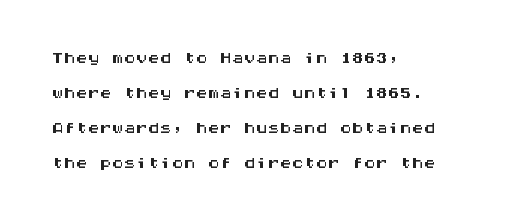
The image shows 24 px text type, upright; set left-aligned, normal line spacing (1.46x), normal letter spacing, not underlined.
